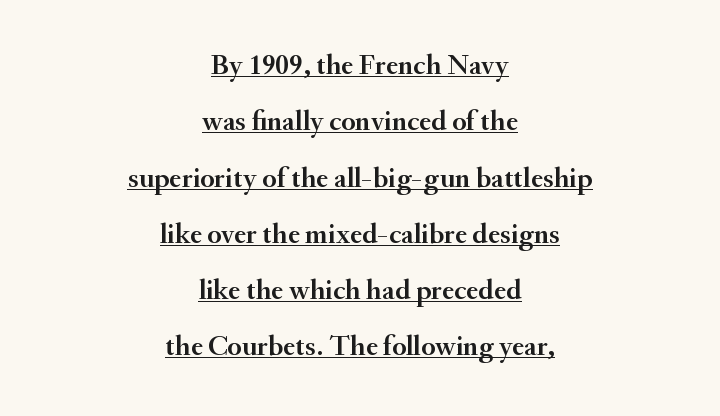
Q: Is the text italic (slanted)? A: No, it is upright.
Q: Is the typeface a serif or a sans-serif typeface? A: Serif.
Q: Is the text underlined? A: Yes.
Q: How is the paragraph aligned? A: Centered.
Q: Is the spacing between letters normal or unusually wide? A: Normal.
Q: Is the spacing between lines tight, normal or loose? A: Loose.
Q: Width (condensed, normal, or wide)? A: Normal.
Q: Stroke contrast? A: Medium.
Q: x-height? A: Small.
Q: Monospaced? A: No.
